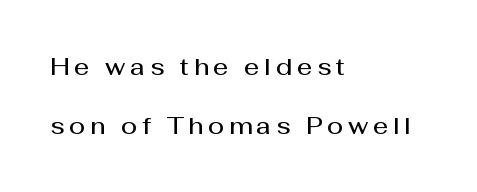
{"italic": "no", "bold": "semi", "underline": "no", "align": "left", "line_spacing": "loose", "line_spacing_ratio": 2.44, "glyph_px": 24}
